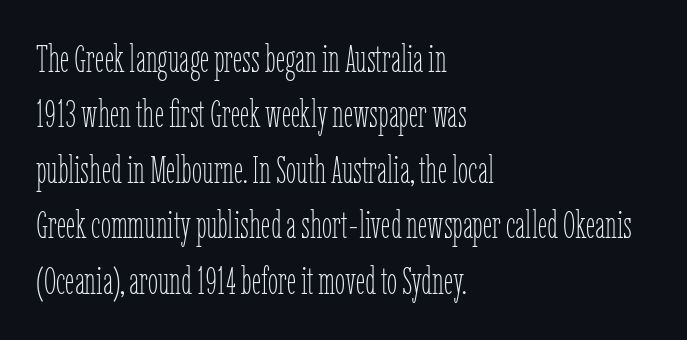
Q: Is the text bold? A: No.
Q: Is the text italic (slanted)? A: No, it is upright.
Q: Is the text underlined? A: No.
Q: How is the paragraph aligned? A: Left-aligned.
Q: Is the spacing between letters normal or unusually wide? A: Normal.
Q: Is the spacing between lines tight, normal or loose? A: Normal.
Q: Width (condensed, normal, or wide)? A: Condensed.
Q: Stroke contrast? A: Low.
Q: x-height? A: Medium.
Q: Monospaced? A: No.
